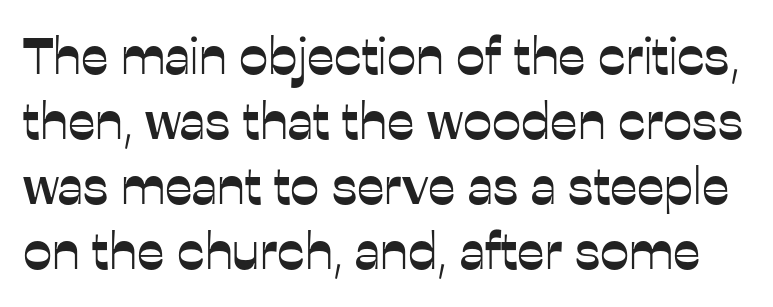
{"serif": "no", "italic": "no", "width": "normal", "stroke_contrast": "low", "x_height": "medium", "monospaced": "no", "underline": "no", "line_spacing": "normal", "line_spacing_ratio": 1.25, "letter_spacing": "normal", "letter_spacing_em": 0.0, "glyph_px": 52}
